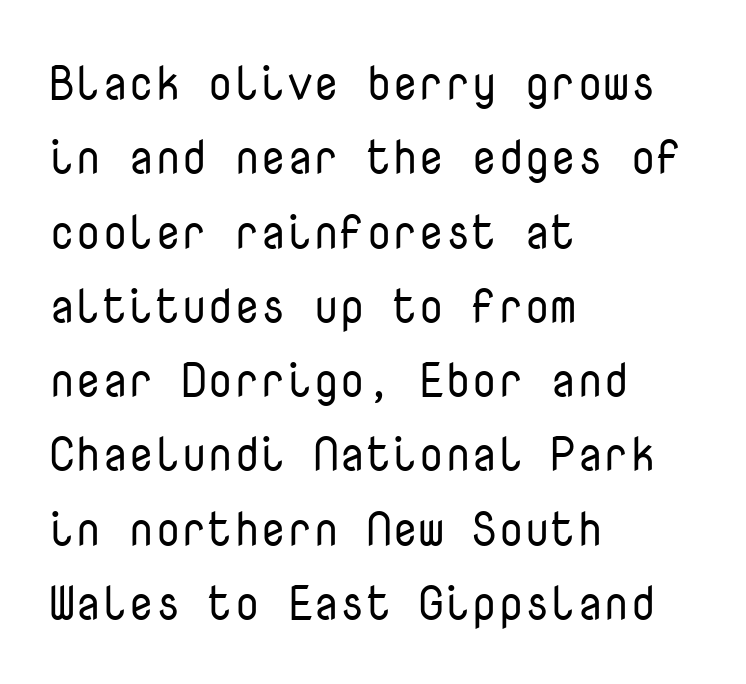
The image shows 47 px regular-weight sans-serif type, upright, monospaced; set left-aligned, normal line spacing (1.58x), normal letter spacing, not underlined; low stroke contrast and a medium x-height.
